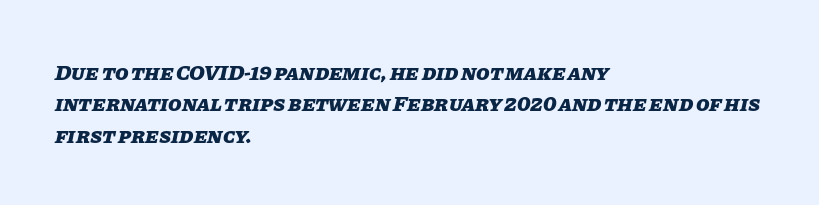
Q: Is the text bold? A: Yes.
Q: Is the text italic (slanted)? A: Yes, it leans right by about 11 degrees.
Q: Is the text underlined? A: No.
Q: How is the paragraph aligned? A: Left-aligned.
Q: Is the spacing between letters normal or unusually wide? A: Normal.
Q: Is the spacing between lines tight, normal or loose? A: Normal.
